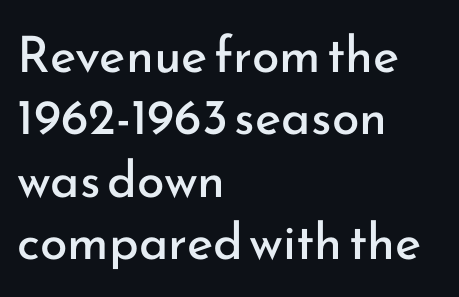
Q: Is the text bold? A: No.
Q: Is the text italic (slanted)? A: No, it is upright.
Q: Is the typeface a serif or a sans-serif typeface? A: Sans-serif.
Q: Is the text underlined? A: No.
Q: How is the paragraph aligned? A: Left-aligned.
Q: Is the spacing between letters normal or unusually wide? A: Normal.
Q: Is the spacing between lines tight, normal or loose? A: Normal.
Q: Width (condensed, normal, or wide)? A: Normal.
Q: Stroke contrast? A: Low.
Q: x-height? A: Small.
Q: Monospaced? A: No.
